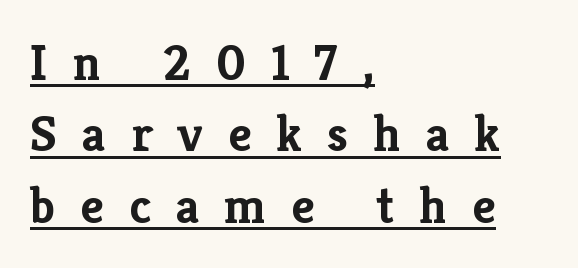
Q: Is the text bold? A: Yes.
Q: Is the text italic (slanted)? A: No, it is upright.
Q: Is the typeface a serif or a sans-serif typeface? A: Serif.
Q: Is the text underlined? A: Yes.
Q: How is the paragraph aligned? A: Left-aligned.
Q: Is the spacing between letters normal or unusually wide? A: Unusually wide.
Q: Is the spacing between lines tight, normal or loose? A: Normal.
Q: Width (condensed, normal, or wide)? A: Normal.
Q: Stroke contrast? A: Low.
Q: x-height? A: Medium.
Q: Monospaced? A: No.
